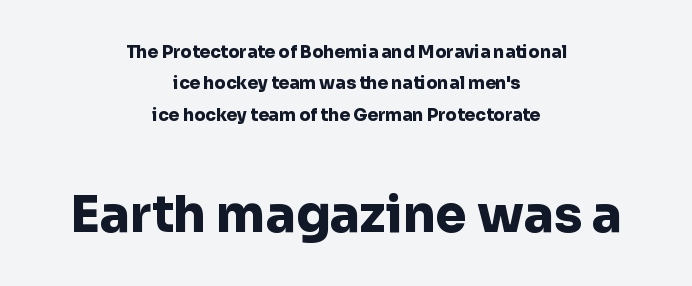
{"serif": "no", "italic": "no", "bold": "yes", "weight": "heavy", "width": "normal", "stroke_contrast": "low", "x_height": "medium", "monospaced": "no", "underline": "no", "align": "center", "line_spacing_ratio": 1.85, "letter_spacing": "normal", "letter_spacing_em": 0.0, "larger_block": "second", "size_ratio": 2.94, "glyph_px": 50}
